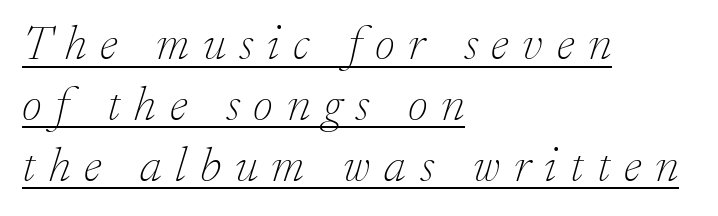
{"serif": "yes", "italic": "yes", "lean": "right", "slant_degrees": 17, "bold": "no", "weight": "thin", "width": "normal", "stroke_contrast": "low", "x_height": "small", "monospaced": "no", "underline": "yes", "align": "left", "line_spacing_ratio": 1.24, "letter_spacing": "wide", "letter_spacing_em": 0.28, "glyph_px": 49}
